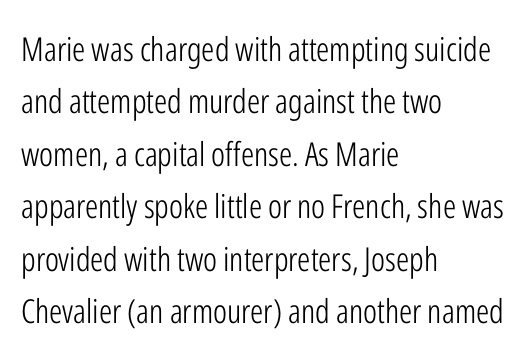
The image shows 33 px light, condensed sans-serif type, upright; set left-aligned, normal line spacing (1.59x), normal letter spacing, not underlined; low stroke contrast and a medium x-height.
